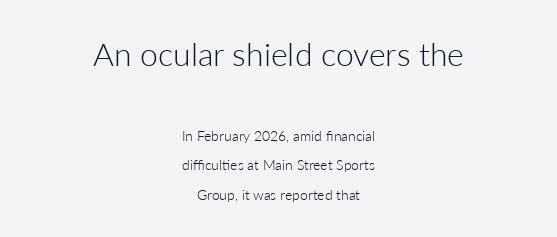
What's the leading like? Stretched, with rows far apart. Type without underlining. Leftover space on each line is divided equally before and after the words. Size contrast runs from large at the top to small at the bottom. The characters display no serif detailing; their extremities are plain. A light-to-regular cut is what we see here.
